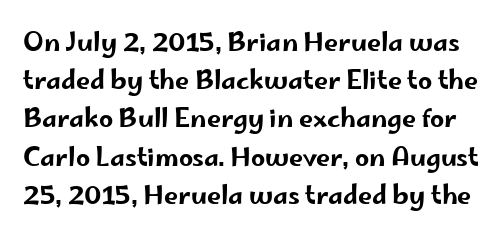
The image shows 25 px text type, upright; set normal line spacing (1.53x), normal letter spacing, not underlined.
